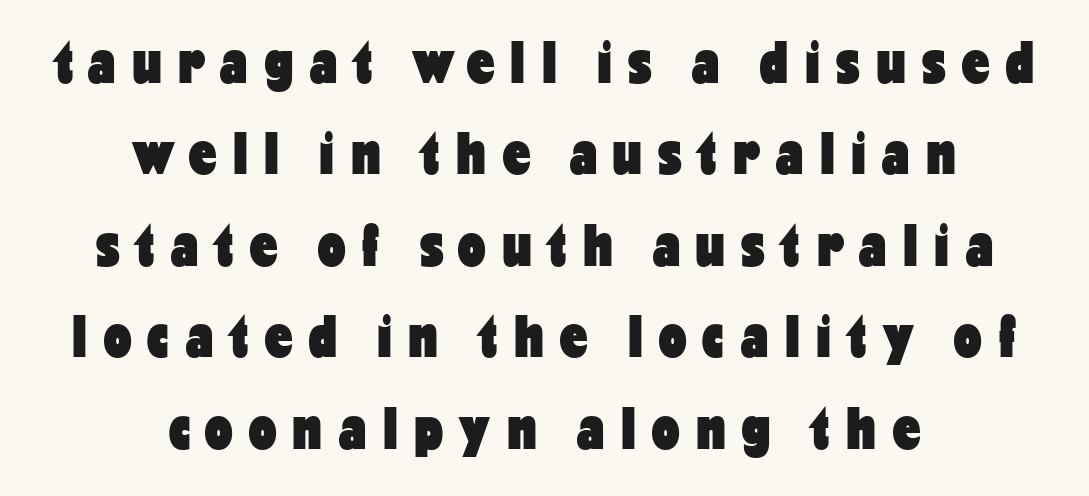
The glyphs are unaccompanied by any horizontal stroke below them. Notice how descenders clear the ascenders below comfortably — that's standard leading. Students, this is bold: see how much ink each stroke carries. The letters are spread apart with noticeably loose tracking. The lines in this sample share a center point and differ in where they start and stop. Each letter keeps its own natural width here, so spacing adapts to shape.
